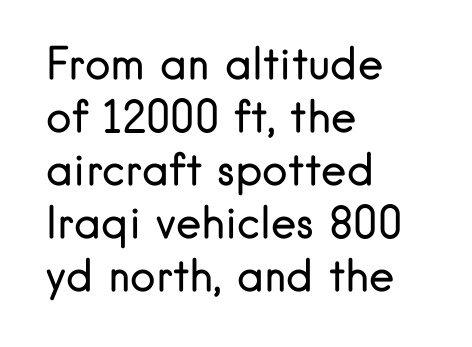
The image shows 43 px regular-weight sans-serif type, upright; set left-aligned, line spacing 1.23x, normal letter spacing, not underlined; low stroke contrast and a small x-height.
